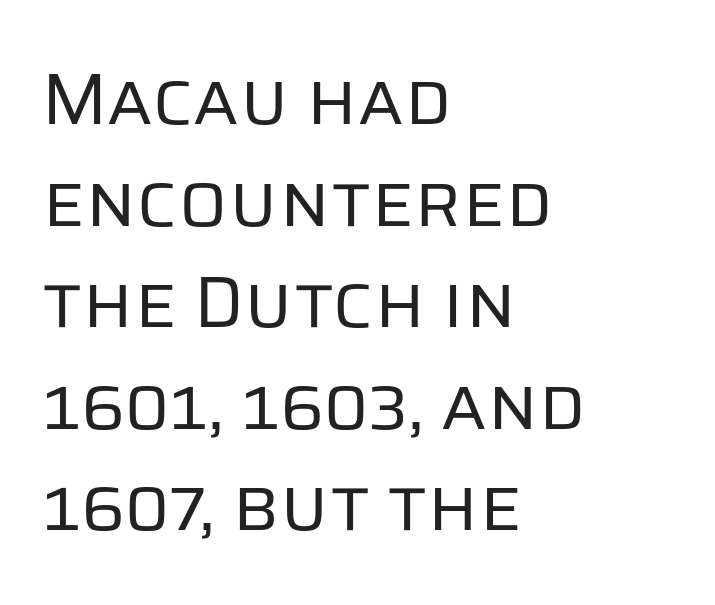
Proportional: the letters do not fall into vertical columns. Whoever set this chose a conventional vertical rhythm. If you drew a ruler down the left edge, every line would touch it. Observe the absence of serifs on each vertical stroke in this sample. No letter is thick-stroked: the sample isn't bold. A typesetter would mark this as roman, not italic.
